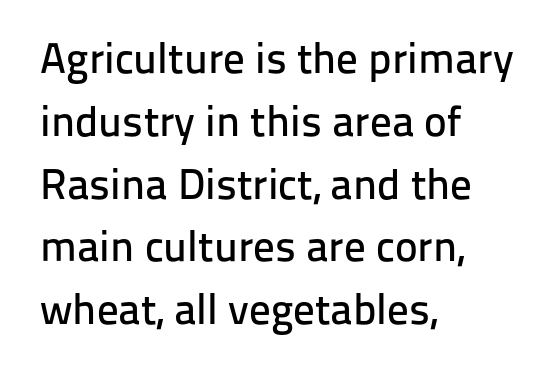
{"serif": "no", "italic": "no", "width": "normal", "stroke_contrast": "low", "x_height": "medium", "monospaced": "no", "underline": "no", "align": "left", "line_spacing": "normal", "line_spacing_ratio": 1.46, "letter_spacing": "normal", "letter_spacing_em": 0.0, "glyph_px": 43}
